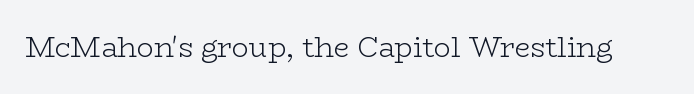
{"serif": "yes", "italic": "no", "bold": "no", "weight": "light", "width": "wide", "stroke_contrast": "low", "x_height": "medium", "monospaced": "no", "underline": "no", "letter_spacing": "normal", "letter_spacing_em": 0.0, "glyph_px": 28}
